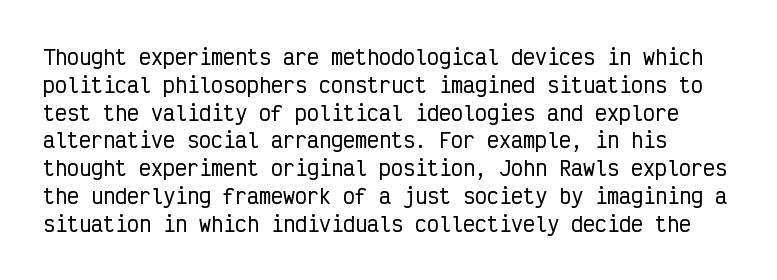
Unlike italic type, these characters show no tilt at all. Inter-character spacing is left at the font's built-in metrics. The block of text has a typical density, with ordinary space between rows. Underlining? Definitely not there.
